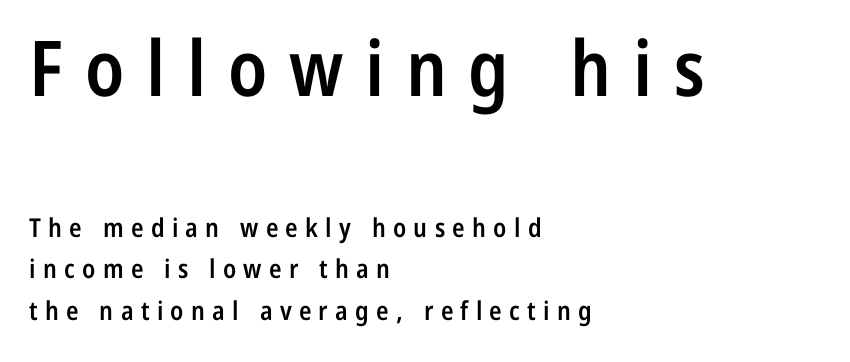
The image shows 77 px semibold, condensed sans-serif type, upright; set left-aligned, normal line spacing (1.6x), unusually wide letter spacing (+0.28 em), not underlined; the first (top) block is 2.96x larger; low stroke contrast and a medium x-height.
